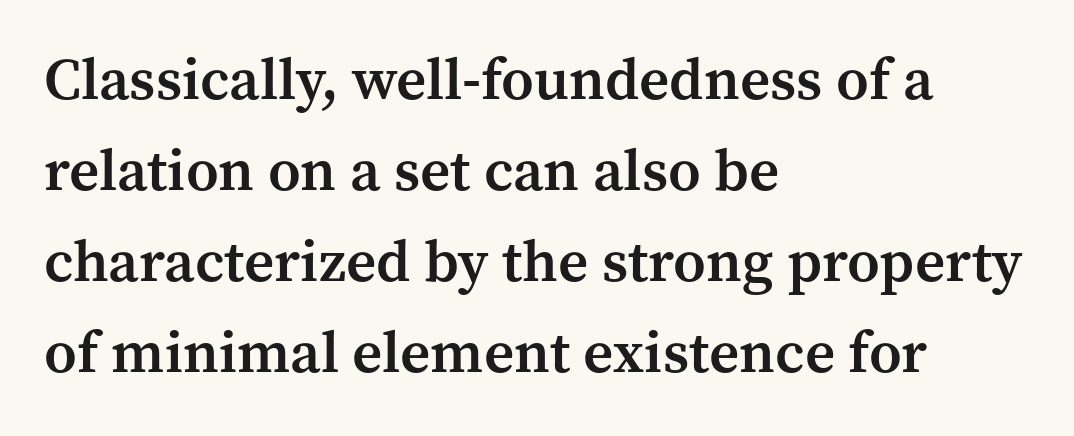
{"serif": "yes", "italic": "no", "bold": "semi", "weight": "semibold", "width": "normal", "stroke_contrast": "medium", "x_height": "medium", "monospaced": "no", "underline": "no", "align": "left", "line_spacing": "normal", "line_spacing_ratio": 1.54, "letter_spacing": "normal", "letter_spacing_em": 0.0, "glyph_px": 59}
